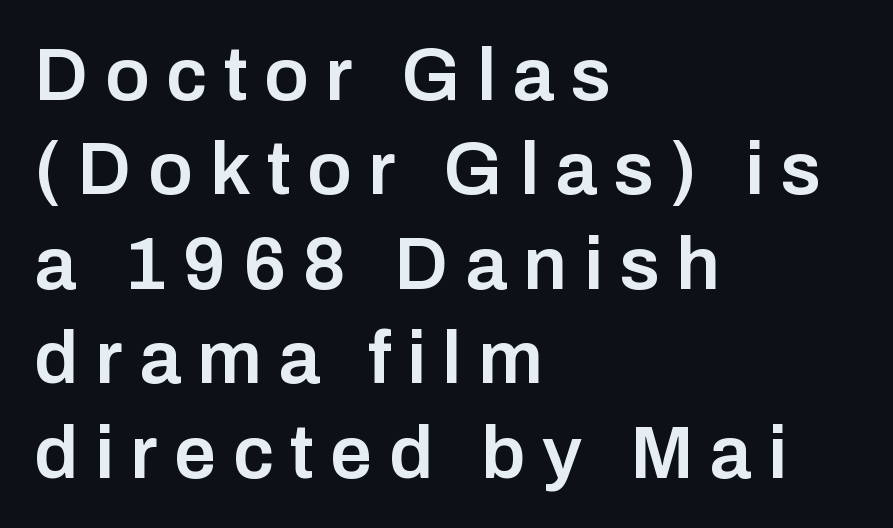
Type without underlining. The rendering uses natural spacing where letterforms have individual widths. Moderately thickened strokes mark this as semibold type. Vertically, the passage feels balanced, rows spaced as you'd expect. To sum up the face: it is a sans, with no serifs. The lines in this sample share a left origin and differ only in where they stop.
